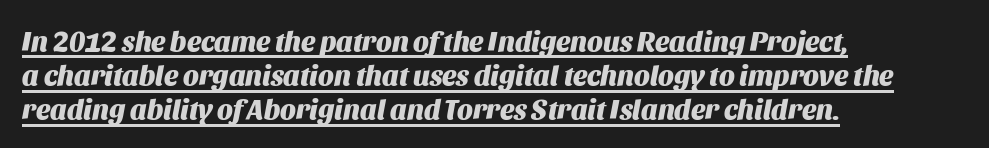
{"italic": "yes", "lean": "right", "slant_degrees": 11, "bold": "yes", "weight": "heavy", "width": "normal", "stroke_contrast": "medium", "x_height": "large", "monospaced": "no", "underline": "yes", "align": "left", "line_spacing_ratio": 1.22, "letter_spacing": "normal", "letter_spacing_em": 0.0, "glyph_px": 28}
